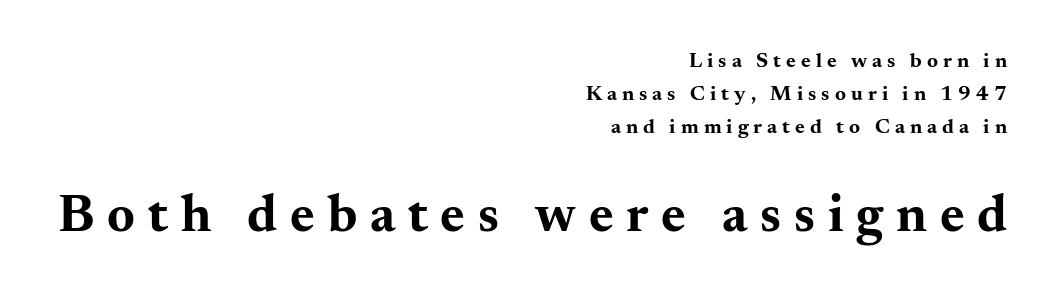
The passage shown has open, widely tracked lettering throughout. The text block is weighted toward the right margin, trailing off unevenly leftward. You'd pick this weight for a headline — it's a proper bold. Leading matches the norm, producing a regular column. These lines are rendered in a variable-pitch font. Which of the two is more prominent by size? The second, at the bottom.
